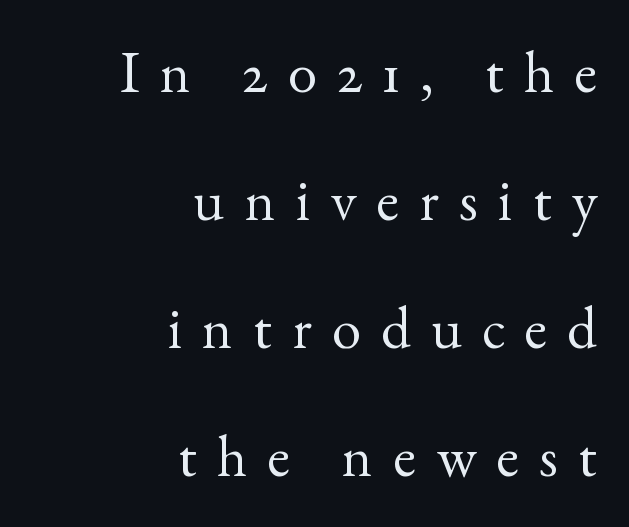
These lines are set flush right with a ragged left edge. Substantial extra tracking has been applied to these lines. The gap between lines stays unmarked. Ascenders rise straight up at ninety degrees.
